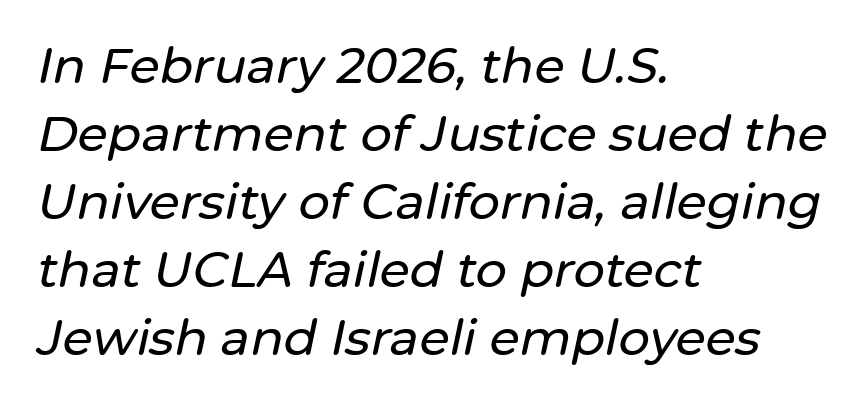
Q: Is the text italic (slanted)? A: Yes, it leans right by about 12 degrees.
Q: Is the text underlined? A: No.
Q: How is the paragraph aligned? A: Left-aligned.
Q: Is the spacing between letters normal or unusually wide? A: Normal.
Q: Is the spacing between lines tight, normal or loose? A: Normal.
Q: Width (condensed, normal, or wide)? A: Normal.
Q: Stroke contrast? A: Low.
Q: x-height? A: Medium.
Q: Monospaced? A: No.
